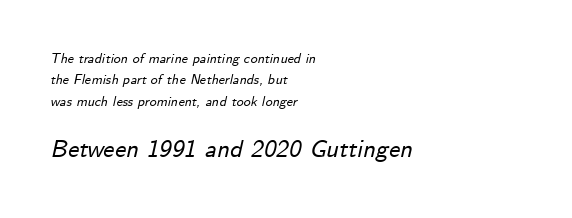
Q: Is the text italic (slanted)? A: Yes, it leans right by about 12 degrees.
Q: Is the text underlined? A: No.
Q: How is the paragraph aligned? A: Left-aligned.
Q: Is the spacing between letters normal or unusually wide? A: Normal.
Q: Is the spacing between lines tight, normal or loose? A: Normal.
Q: Which block of text is set in a larger size, the first (top) or the second (bottom)? A: The second (bottom) one.
